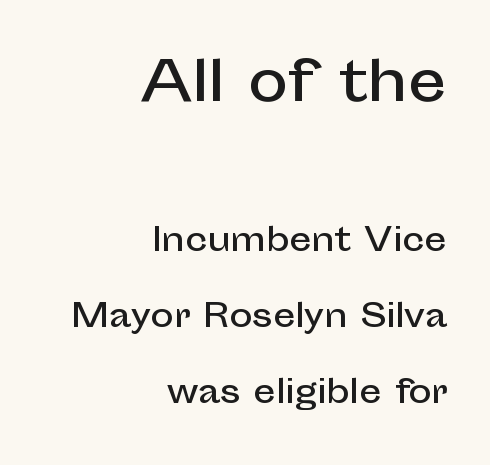
The image shows 54 px sans-serif type, upright; set right-aligned, loose line spacing (2.45x), normal letter spacing, not underlined; the first (top) block is 1.74x larger; low stroke contrast and a medium x-height.
